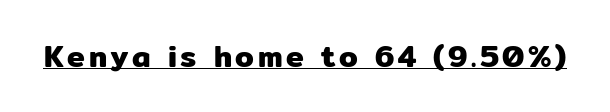
Do the characters align in a grid? No, the font is proportional. This is roman type, the default non-slanted kind. This rendering employs a face without finishing strokes, i.e., a sans-serif. The specimen includes a rule beneath the text block's lines.
